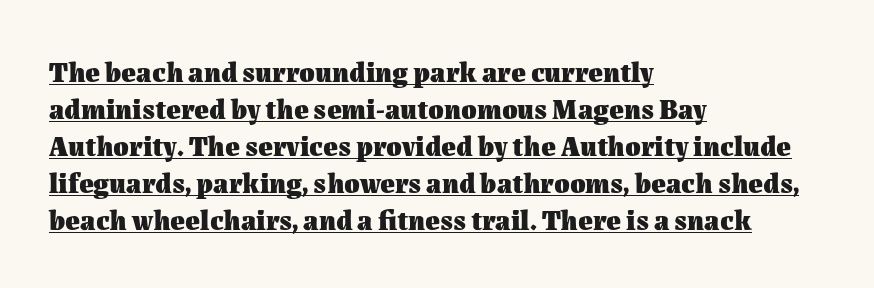
Q: Is the text bold? A: Yes.
Q: Is the text italic (slanted)? A: No, it is upright.
Q: Is the text underlined? A: Yes.
Q: How is the paragraph aligned? A: Left-aligned.
Q: Is the spacing between letters normal or unusually wide? A: Normal.
Q: Is the spacing between lines tight, normal or loose? A: Normal.
Q: Width (condensed, normal, or wide)? A: Normal.
Q: Stroke contrast? A: Medium.
Q: x-height? A: Medium.
Q: Monospaced? A: No.
